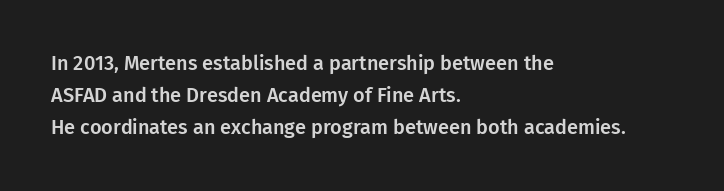
Q: Is the text italic (slanted)? A: No, it is upright.
Q: Is the text underlined? A: No.
Q: How is the paragraph aligned? A: Left-aligned.
Q: Is the spacing between letters normal or unusually wide? A: Normal.
Q: Is the spacing between lines tight, normal or loose? A: Normal.
